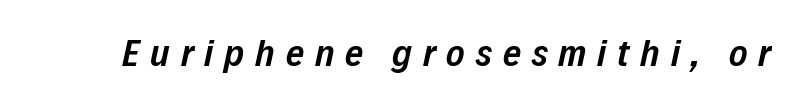
Italic? Definitely — the glyphs are oblique. Compared with typical body copy, the letter spacing here is much looser. The glyphs are unaccompanied by any horizontal stroke below them. Each letter keeps its own natural width here, so spacing adapts to shape. A fair bit of extra ink — the face is semibold, not bold.
